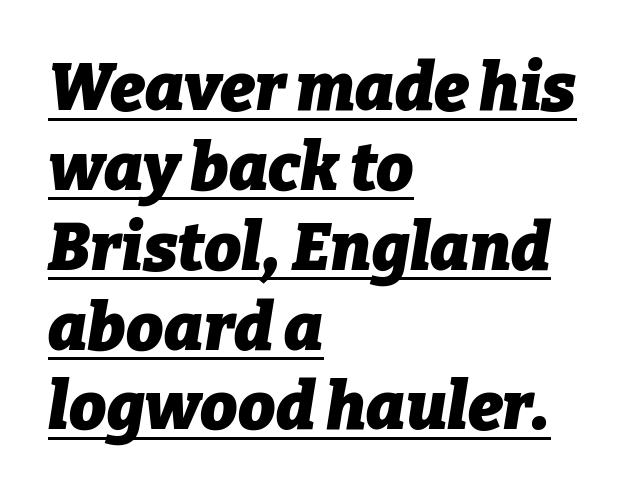
{"italic": "yes", "lean": "right", "slant_degrees": 9, "bold": "yes", "weight": "heavy", "width": "normal", "stroke_contrast": "low", "x_height": "medium", "monospaced": "no", "underline": "yes", "align": "left", "line_spacing_ratio": 1.21, "letter_spacing": "normal", "letter_spacing_em": 0.0, "glyph_px": 66}
